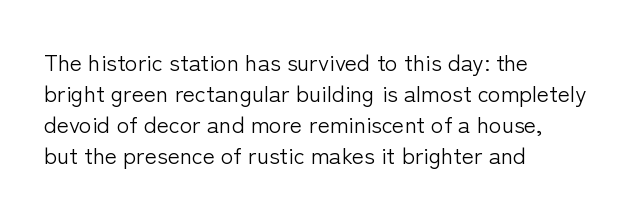
Posture: upright roman. The ragged edge is on the right, which tells us the setting is flush left. Reading down the column, the eye jumps a familiar distance to each next line. The specimen omits any rule beneath the text block's lines. The face looks like a standard text weight, possibly lighter.
